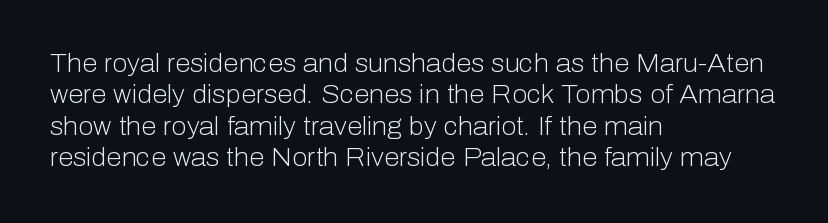
The image shows 25 px text type, upright; set left-aligned, normal line spacing (1.26x), normal letter spacing, not underlined.
